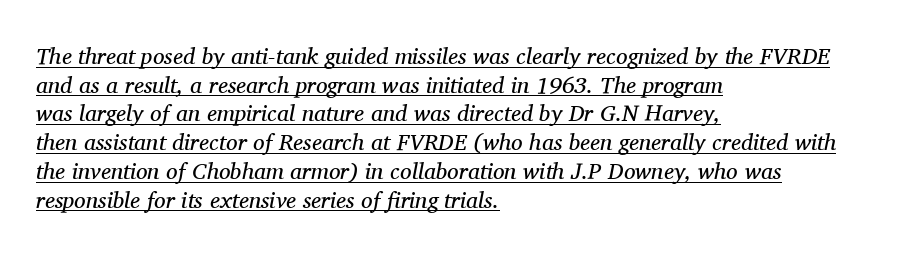
The image shows 23 px text type, italic (leaning right); set left-aligned, normal line spacing (1.25x), normal letter spacing, underlined.
